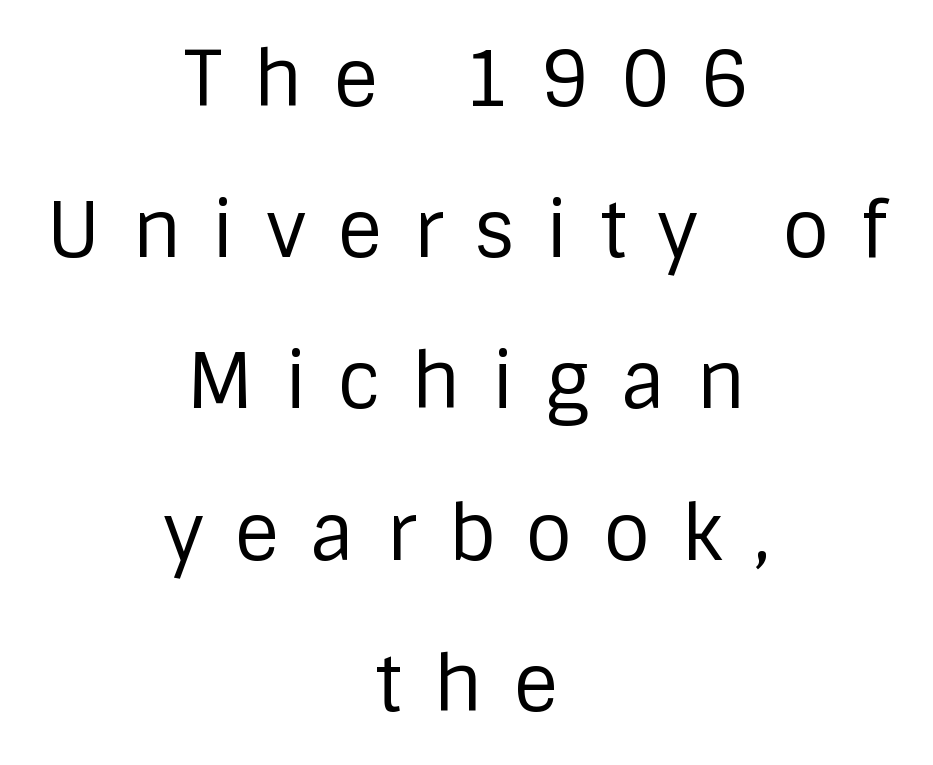
{"serif": "no", "italic": "no", "bold": "no", "weight": "regular", "width": "normal", "stroke_contrast": "low", "x_height": "large", "monospaced": "no", "underline": "no", "align": "center", "line_spacing": "loose", "line_spacing_ratio": 1.99, "letter_spacing": "wide", "letter_spacing_em": 0.41, "glyph_px": 76}
